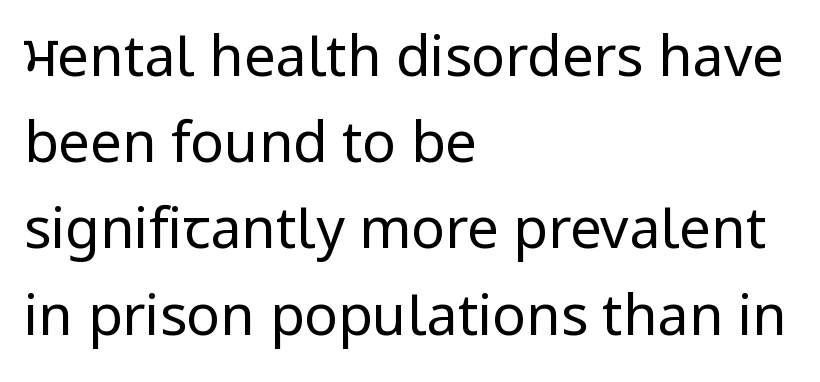
{"serif": "no", "italic": "no", "bold": "no", "weight": "regular", "width": "normal", "stroke_contrast": "low", "x_height": "medium", "monospaced": "no", "underline": "no", "align": "left", "line_spacing": "normal", "line_spacing_ratio": 1.54, "letter_spacing": "normal", "letter_spacing_em": 0.0, "glyph_px": 56}
